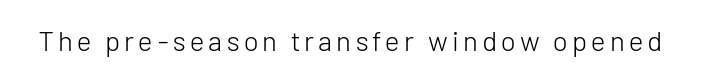
Q: Is the text bold? A: No.
Q: Is the text italic (slanted)? A: No, it is upright.
Q: Is the typeface a serif or a sans-serif typeface? A: Sans-serif.
Q: Is the text underlined? A: No.
Q: Width (condensed, normal, or wide)? A: Normal.
Q: Stroke contrast? A: Low.
Q: x-height? A: Medium.
Q: Monospaced? A: No.
